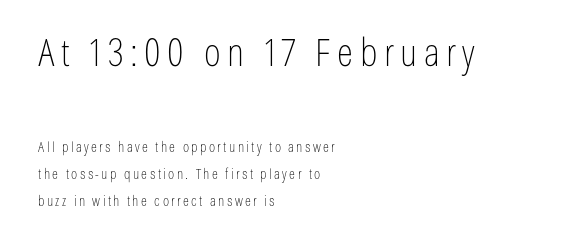
{"serif": "no", "italic": "no", "bold": "no", "weight": "thin", "width": "condensed", "stroke_contrast": "low", "x_height": "medium", "monospaced": "no", "underline": "no", "align": "left", "line_spacing": "loose", "line_spacing_ratio": 1.93, "larger_block": "first", "size_ratio": 2.71, "glyph_px": 38}
